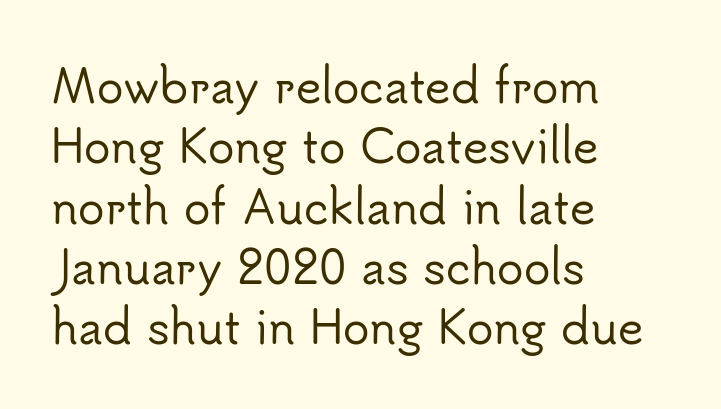
Is this a fixed-width face? No — the glyphs have proportional, varying widths. The rendering anchors every line to the left-hand side. A typesetter would label this face a sans. Interline gaps are of average width in this sample. There is no visible air inserted between adjacent glyphs.
